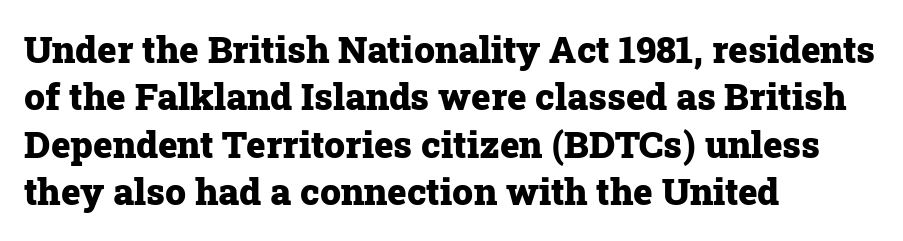
The image shows 37 px heavy serif type, upright; set left-aligned, normal line spacing (1.28x), normal letter spacing, not underlined; low stroke contrast and a medium x-height.
